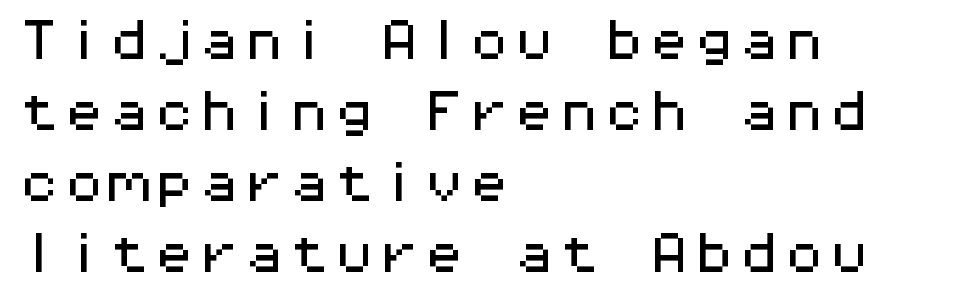
{"serif": "no", "italic": "no", "width": "wide", "stroke_contrast": "medium", "x_height": "medium", "monospaced": "yes", "underline": "no", "align": "left", "line_spacing": "normal", "line_spacing_ratio": 1.58, "letter_spacing": "normal", "letter_spacing_em": 0.0, "glyph_px": 45}
